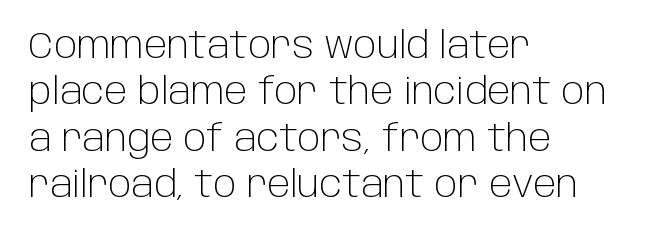
The image shows 36 px light sans-serif type, upright; set left-aligned, normal line spacing (1.29x), normal letter spacing, not underlined; low stroke contrast and a large x-height.
